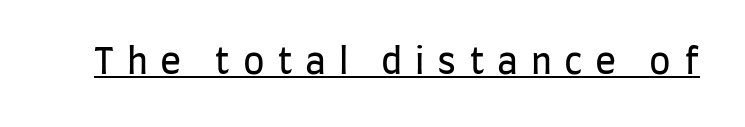
Q: Is the text bold? A: No.
Q: Is the text italic (slanted)? A: No, it is upright.
Q: Is the typeface a serif or a sans-serif typeface? A: Sans-serif.
Q: Is the text underlined? A: Yes.
Q: Is the spacing between letters normal or unusually wide? A: Unusually wide.
Q: Width (condensed, normal, or wide)? A: Condensed.
Q: Stroke contrast? A: Low.
Q: x-height? A: Large.
Q: Monospaced? A: No.
